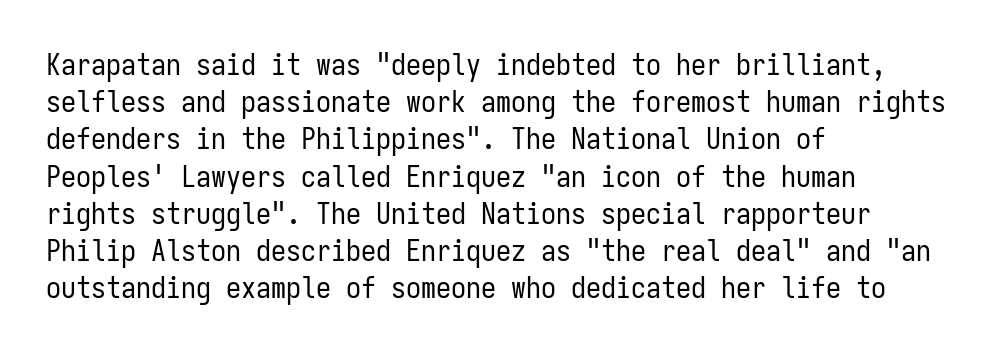
The image shows 30 px regular-weight, condensed sans-serif type, upright, monospaced; set left-aligned, line spacing 1.24x, normal letter spacing, not underlined; low stroke contrast and a medium x-height.
